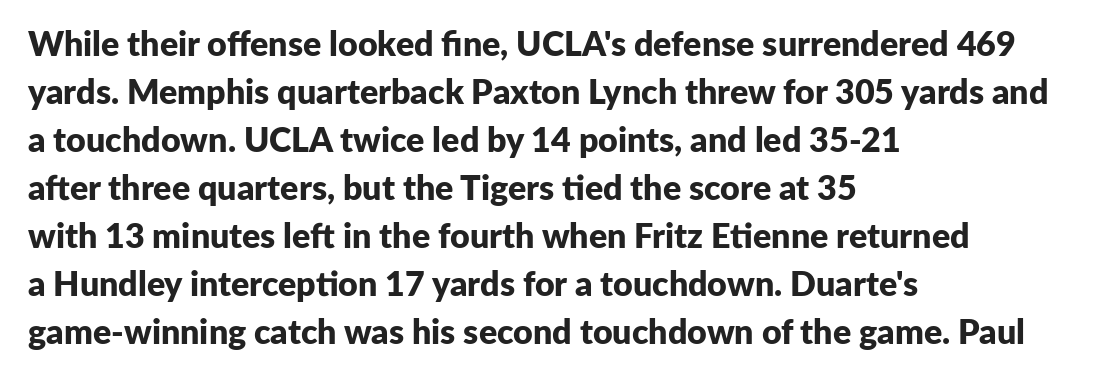
The image shows 34 px bold sans-serif type, upright; set left-aligned, normal line spacing (1.41x), normal letter spacing, not underlined; low stroke contrast and a medium x-height.
